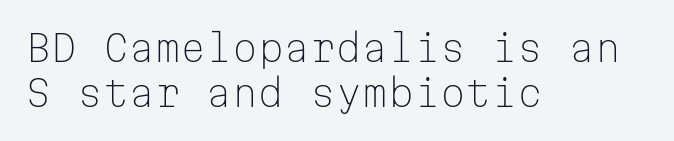
The image shows 37 px light sans-serif type, upright, monospaced; set left-aligned, line spacing 1.22x, normal letter spacing, not underlined; low stroke contrast and a medium x-height.
